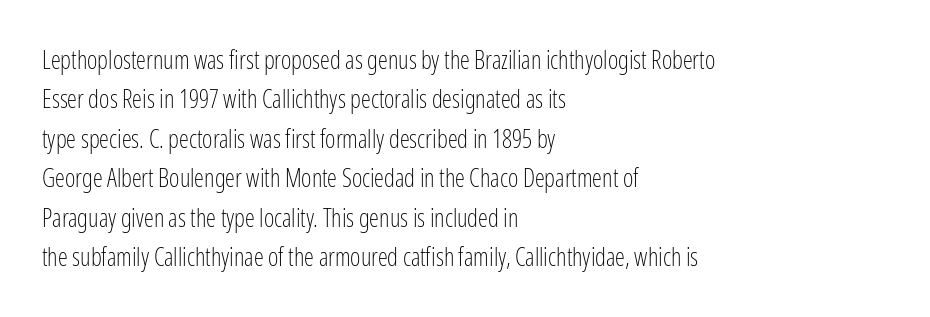
Q: Is the text bold? A: No.
Q: Is the text italic (slanted)? A: No, it is upright.
Q: Is the text underlined? A: No.
Q: How is the paragraph aligned? A: Left-aligned.
Q: Is the spacing between letters normal or unusually wide? A: Normal.
Q: Is the spacing between lines tight, normal or loose? A: Normal.
